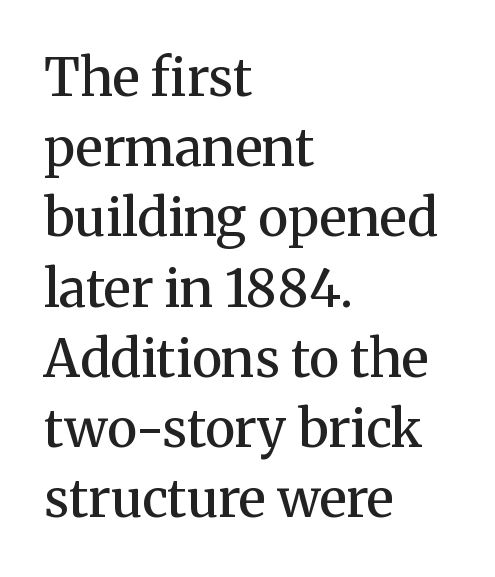
Vertical spacing — default. The letters are semibold — heavier than regular but short of a full bold. Think of a printed novel: that variable character pitch is what you see here. Look at the tracking — it's just the regular setting, nothing added. The passage shown is typeset with a serif family.
